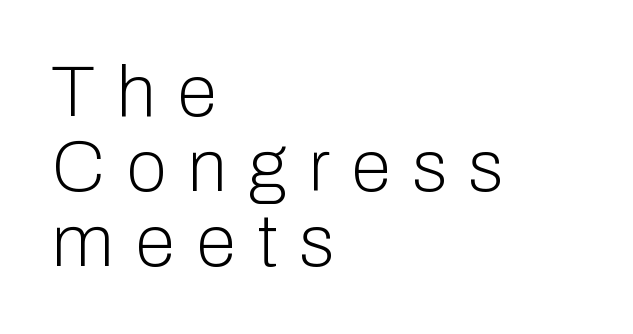
Q: Is the text bold? A: No.
Q: Is the text italic (slanted)? A: No, it is upright.
Q: Is the typeface a serif or a sans-serif typeface? A: Sans-serif.
Q: Is the text underlined? A: No.
Q: How is the paragraph aligned? A: Left-aligned.
Q: Is the spacing between letters normal or unusually wide? A: Unusually wide.
Q: Is the spacing between lines tight, normal or loose? A: Tight.
Q: Width (condensed, normal, or wide)? A: Normal.
Q: Stroke contrast? A: Low.
Q: x-height? A: Medium.
Q: Monospaced? A: No.
